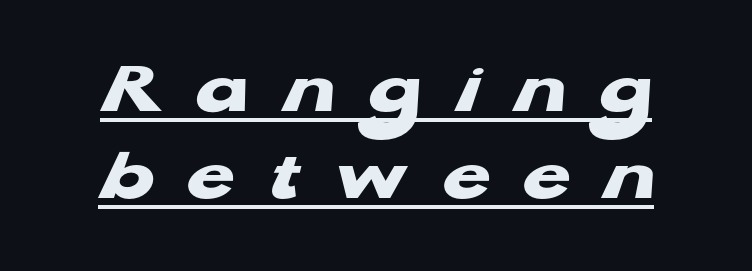
{"serif": "no", "bold": "yes", "weight": "heavy", "width": "wide", "stroke_contrast": "low", "x_height": "medium", "monospaced": "no", "underline": "yes", "line_spacing": "tight", "line_spacing_ratio": 1.12, "letter_spacing": "wide", "letter_spacing_em": 0.43, "glyph_px": 78}
